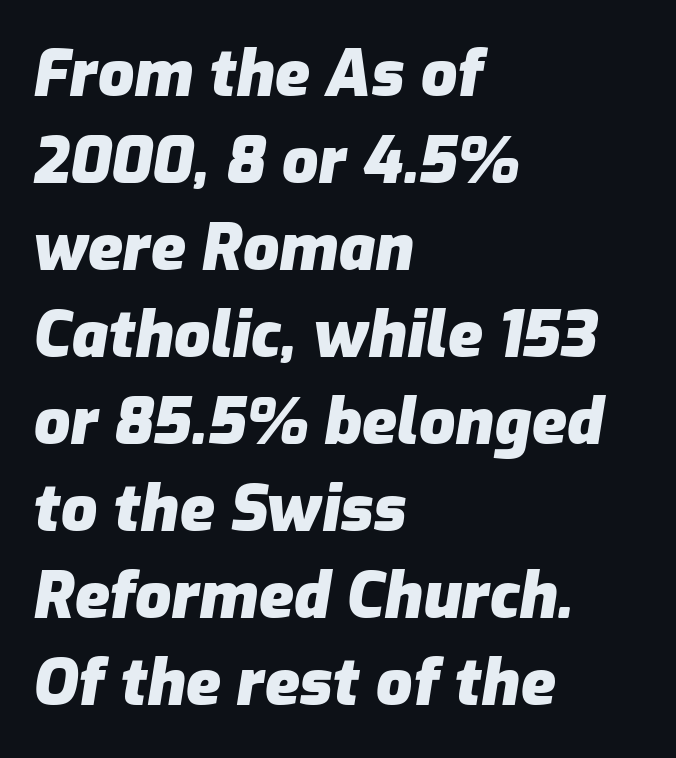
{"italic": "yes", "lean": "right", "slant_degrees": 9, "bold": "yes", "weight": "heavy", "width": "normal", "stroke_contrast": "low", "x_height": "medium", "monospaced": "no", "underline": "no", "align": "left", "line_spacing": "normal", "line_spacing_ratio": 1.36, "letter_spacing": "normal", "letter_spacing_em": 0.0, "glyph_px": 64}
